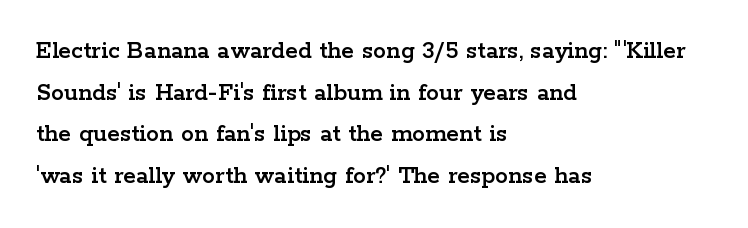
Q: Is the text italic (slanted)? A: No, it is upright.
Q: Is the text underlined? A: No.
Q: How is the paragraph aligned? A: Left-aligned.
Q: Is the spacing between letters normal or unusually wide? A: Normal.
Q: Is the spacing between lines tight, normal or loose? A: Normal.
